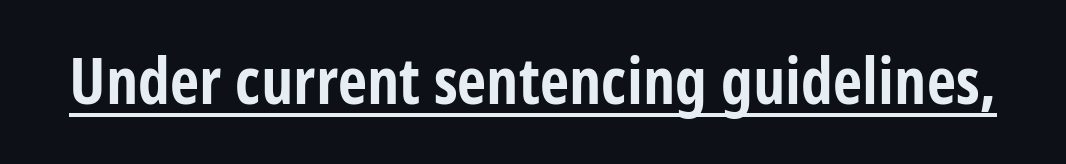
The image shows 64 px bold, condensed sans-serif type, upright; set normal letter spacing, underlined; low stroke contrast and a medium x-height.
